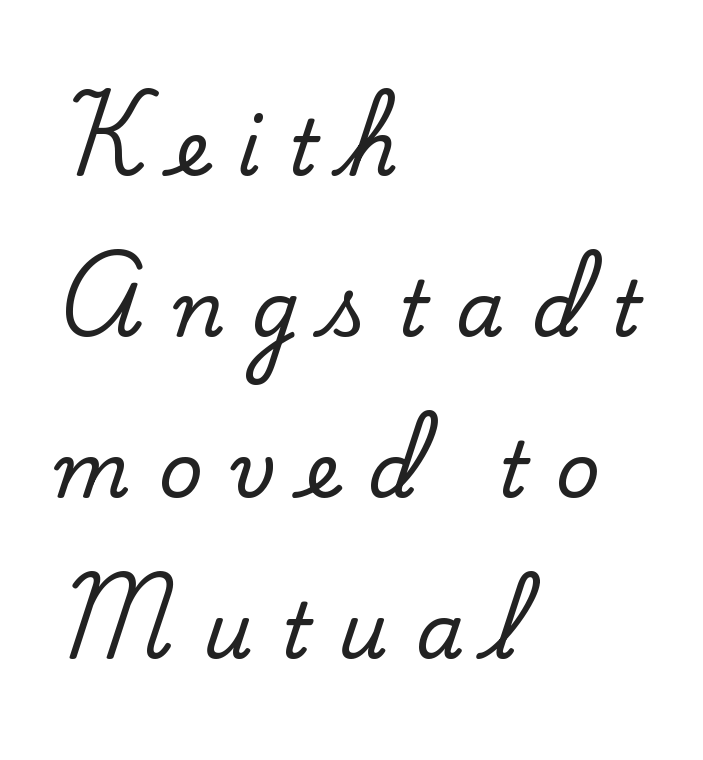
The rendering anchors every line to the left-hand side. Is this a fixed-width face? No — the glyphs have proportional, varying widths. Beneath every word, the page is bare. Is the letter spacing exaggerated? Yes — the characters are pushed far apart. Examine the stroke ends and you'll spot serifs.
